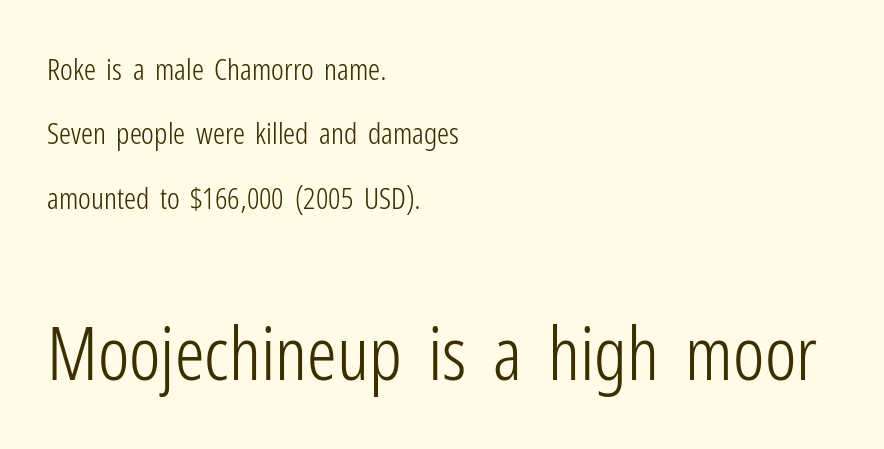
{"serif": "no", "italic": "no", "bold": "no", "weight": "light", "width": "condensed", "stroke_contrast": "low", "x_height": "medium", "monospaced": "no", "underline": "no", "align": "left", "line_spacing": "loose", "line_spacing_ratio": 2.15, "letter_spacing": "normal", "letter_spacing_em": 0.0, "larger_block": "second", "size_ratio": 2.47, "glyph_px": 74}
